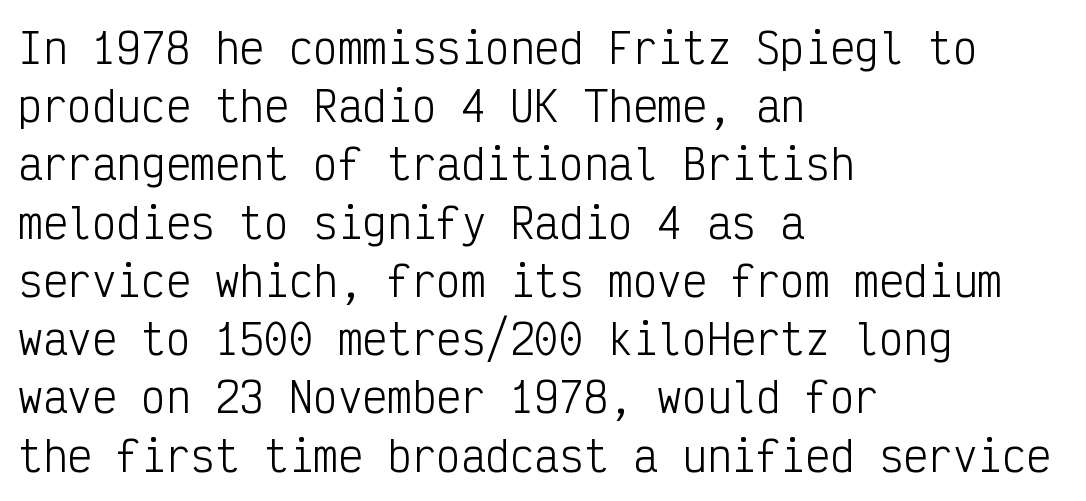
{"serif": "no", "italic": "no", "bold": "no", "weight": "light", "width": "condensed", "stroke_contrast": "low", "x_height": "medium", "monospaced": "yes", "underline": "no", "align": "left", "line_spacing": "normal", "line_spacing_ratio": 1.42, "letter_spacing": "normal", "letter_spacing_em": 0.0, "glyph_px": 41}
